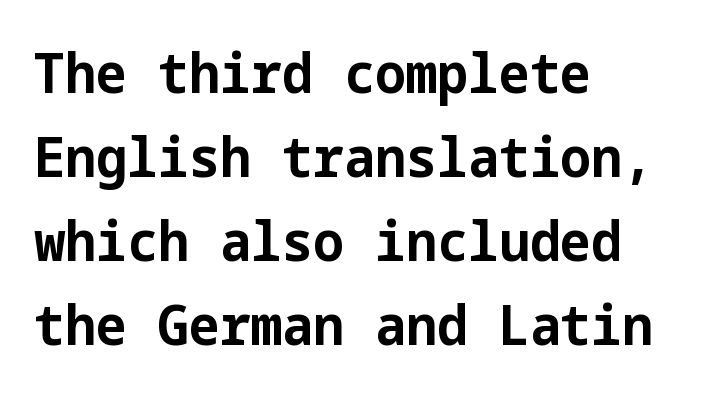
A bare baseline throughout the passage. Compared with a centered layout, this one pins lines to the left instead. In terms of letterform style, serifs are entirely absent. Heavy-handed strokes throughout: this text is bold. The axis of the letterforms is exactly vertical. This rendering leaves character spacing at its baseline value.
